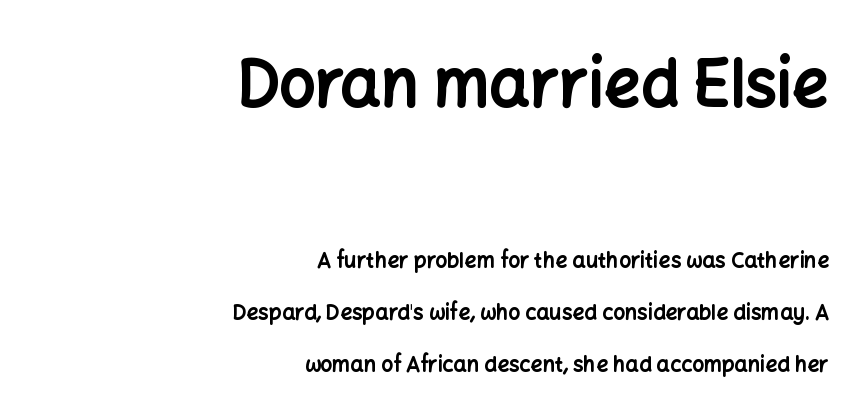
The image shows 64 px bold sans-serif type, upright; set right-aligned, loose line spacing (2.47x), normal letter spacing, not underlined; the first (top) block is 3.05x larger; low stroke contrast and a medium x-height.
